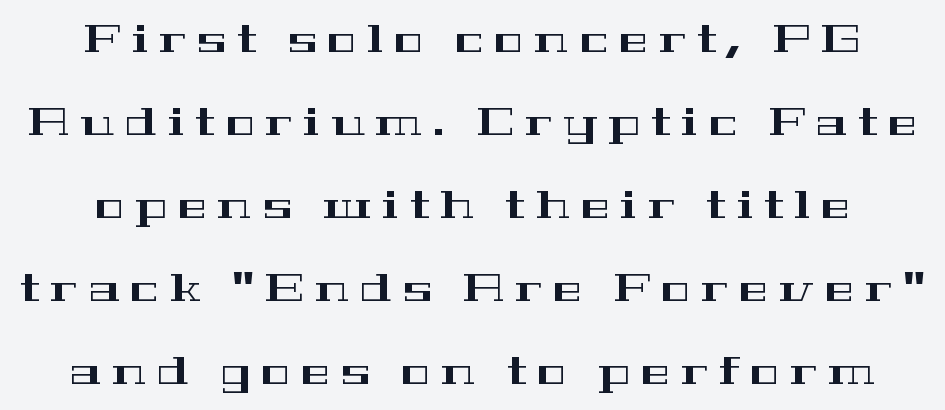
The image shows 39 px wide serif type, upright; set centered, loose line spacing (2.13x), unusually wide letter spacing (+0.28 em), not underlined; high stroke contrast and a medium x-height.
